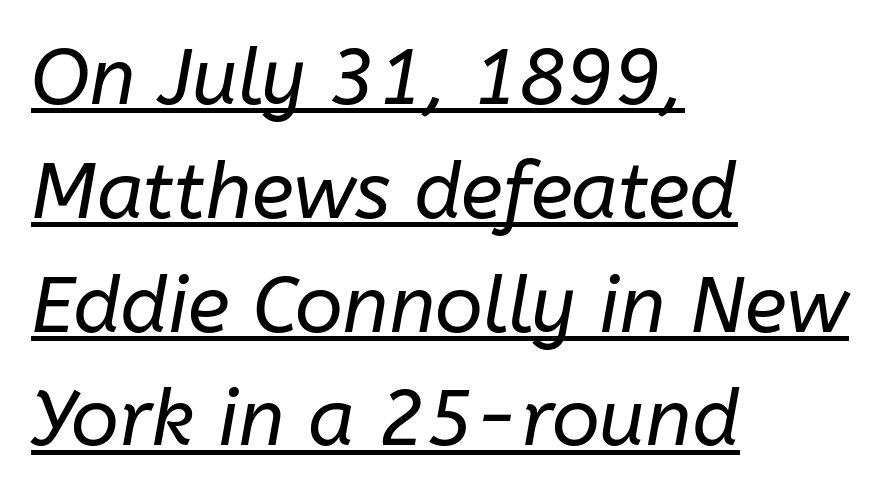
{"italic": "yes", "lean": "right", "slant_degrees": 10, "bold": "no", "weight": "regular", "width": "normal", "stroke_contrast": "low", "x_height": "medium", "monospaced": "no", "underline": "yes", "align": "left", "line_spacing": "normal", "line_spacing_ratio": 1.44, "letter_spacing": "normal", "letter_spacing_em": 0.0, "glyph_px": 79}
